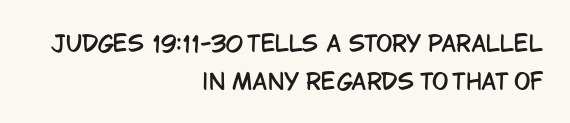
{"italic": "no", "underline": "no", "align": "right", "line_spacing_ratio": 1.75, "letter_spacing": "normal", "letter_spacing_em": 0.0, "glyph_px": 22}
